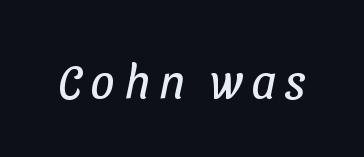
{"serif": "no", "bold": "no", "weight": "regular", "width": "condensed", "stroke_contrast": "low", "x_height": "medium", "monospaced": "no", "underline": "no", "glyph_px": 49}
